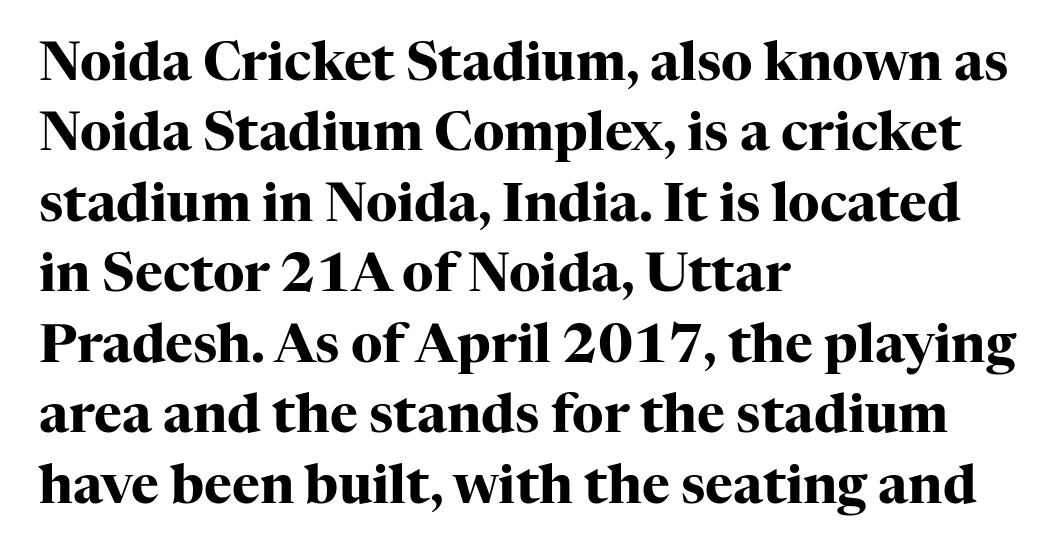
Q: Is the text bold? A: Yes.
Q: Is the text italic (slanted)? A: No, it is upright.
Q: Is the typeface a serif or a sans-serif typeface? A: Serif.
Q: Is the text underlined? A: No.
Q: How is the paragraph aligned? A: Left-aligned.
Q: Is the spacing between letters normal or unusually wide? A: Normal.
Q: Is the spacing between lines tight, normal or loose? A: Normal.
Q: Width (condensed, normal, or wide)? A: Normal.
Q: Stroke contrast? A: High.
Q: x-height? A: Medium.
Q: Monospaced? A: No.
